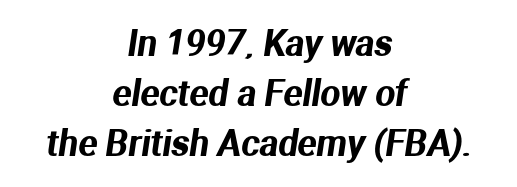
Q: Is the typeface a serif or a sans-serif typeface? A: Sans-serif.
Q: Is the text underlined? A: No.
Q: How is the paragraph aligned? A: Centered.
Q: Is the spacing between letters normal or unusually wide? A: Normal.
Q: Is the spacing between lines tight, normal or loose? A: Normal.
Q: Width (condensed, normal, or wide)? A: Normal.
Q: Stroke contrast? A: Medium.
Q: x-height? A: Medium.
Q: Monospaced? A: No.
